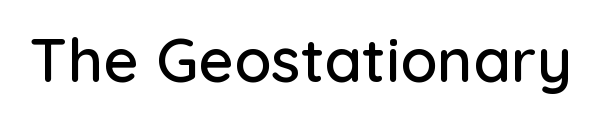
Q: Is the text italic (slanted)? A: No, it is upright.
Q: Is the typeface a serif or a sans-serif typeface? A: Sans-serif.
Q: Is the text underlined? A: No.
Q: Is the spacing between letters normal or unusually wide? A: Normal.
Q: Width (condensed, normal, or wide)? A: Normal.
Q: Stroke contrast? A: Low.
Q: x-height? A: Medium.
Q: Monospaced? A: No.
